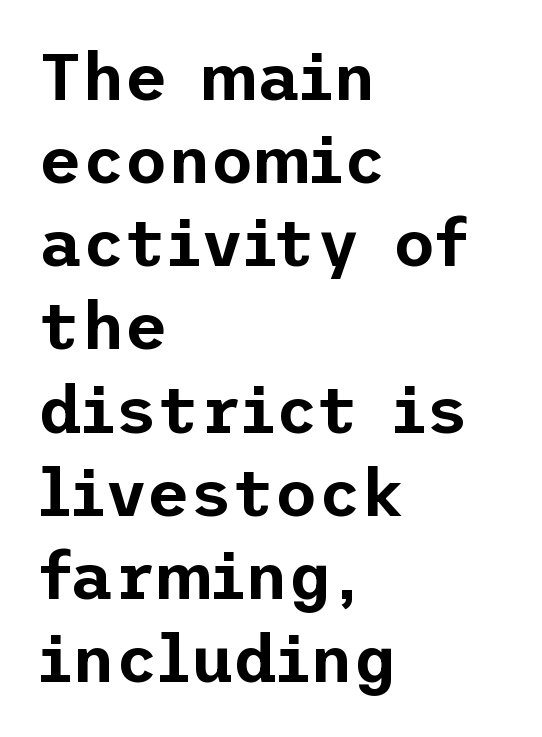
This block has exactly the height ordinary leading produces. Rendered with straight, roman letterforms. Classification — sans serif. The passage shown is not underscored anywhere. The face used here is rendered with its standard letterfit. In CSS terms this would be text-align: left.
